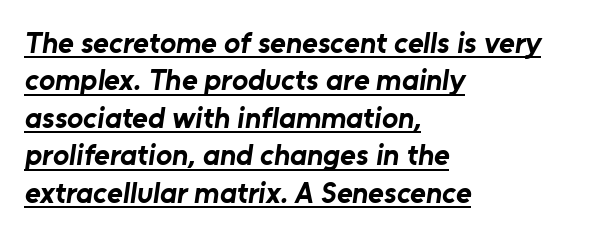
Q: Is the text bold? A: Yes.
Q: Is the typeface a serif or a sans-serif typeface? A: Sans-serif.
Q: Is the text underlined? A: Yes.
Q: How is the paragraph aligned? A: Left-aligned.
Q: Is the spacing between letters normal or unusually wide? A: Normal.
Q: Is the spacing between lines tight, normal or loose? A: Normal.
Q: Width (condensed, normal, or wide)? A: Normal.
Q: Stroke contrast? A: Low.
Q: x-height? A: Medium.
Q: Monospaced? A: No.
